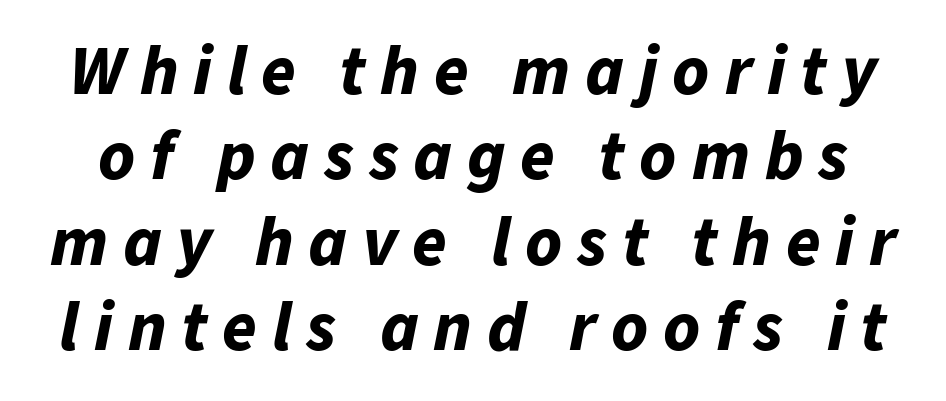
The image shows 70 px bold type, italic (leaning right); set line spacing 1.22x, unusually wide letter spacing (+0.21 em), not underlined; low stroke contrast and a medium x-height.
